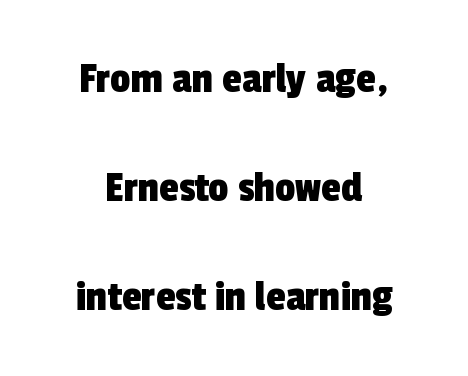
Q: Is the typeface a serif or a sans-serif typeface? A: Sans-serif.
Q: Is the text underlined? A: No.
Q: Is the spacing between letters normal or unusually wide? A: Normal.
Q: Is the spacing between lines tight, normal or loose? A: Loose.
Q: Width (condensed, normal, or wide)? A: Condensed.
Q: x-height? A: Medium.
Q: Monospaced? A: No.
